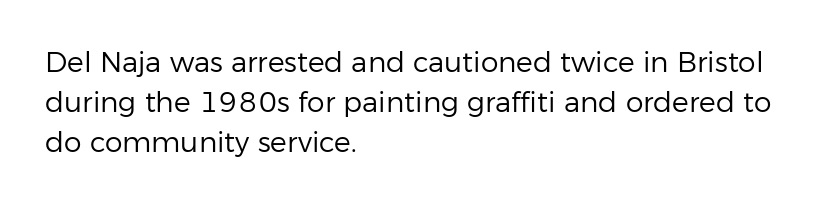
Typographically, this falls in the sans-serif category. Default kerning and tracking; the words read as compact shapes. Do the characters align in a grid? No, the font is proportional. Italic? Not at all — the glyphs are vertical. The cut favours lightness, reaching ordinary text weight at its darkest. Vertical spacing — default.
